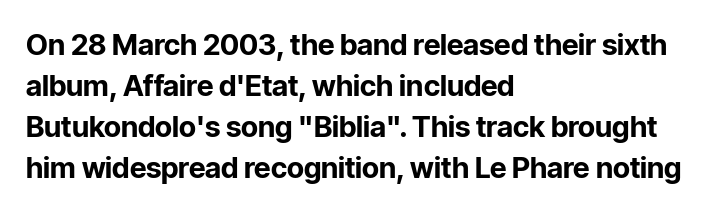
Observe the absence of serifs on each vertical stroke in this sample. These lines are rendered in a variable-pitch font. Quick note: not italic, upright. A dark, heavy texture on the line: the type is bold.
